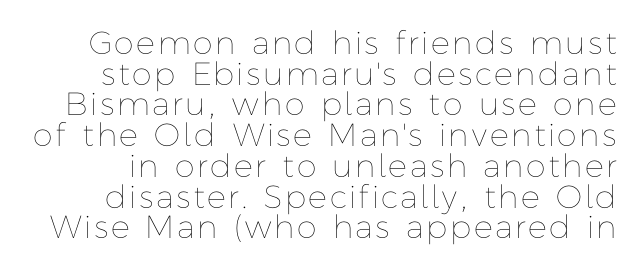
Q: Is the text bold? A: No.
Q: Is the text italic (slanted)? A: No, it is upright.
Q: Is the text underlined? A: No.
Q: Is the spacing between lines tight, normal or loose? A: Tight.
Q: Width (condensed, normal, or wide)? A: Normal.
Q: Stroke contrast? A: Low.
Q: x-height? A: Medium.
Q: Monospaced? A: No.
